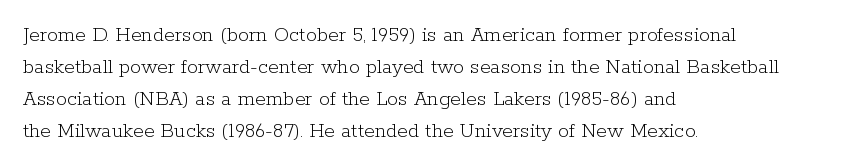
The image shows 22 px text type, upright; set left-aligned, normal line spacing (1.45x), normal letter spacing, not underlined.
